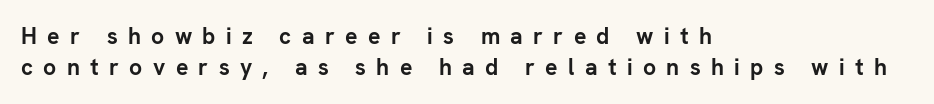
Posture: straight, roman, zero tilt. This rendering uses left alignment, leaving the right contour irregular. Here the glyphs are tracked loosely, breaking word shapes into spaced letters. Thick stems and heavy bowls — unmistakably bold. Words float on clear page, feet unadorned. Baseline-to-baseline distance is the conventional proportion of letter height.
